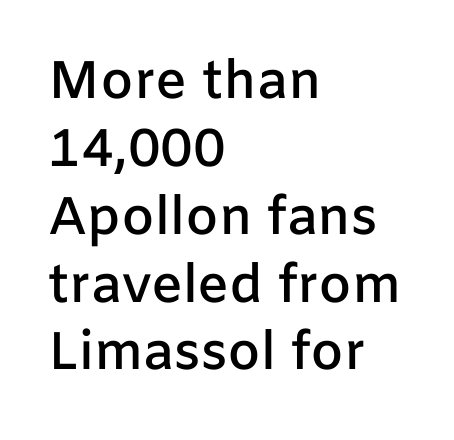
{"serif": "no", "italic": "no", "bold": "semi", "weight": "semibold", "width": "normal", "stroke_contrast": "low", "x_height": "medium", "monospaced": "no", "underline": "no", "align": "left", "line_spacing": "normal", "line_spacing_ratio": 1.28, "letter_spacing": "normal", "letter_spacing_em": 0.0, "glyph_px": 53}
